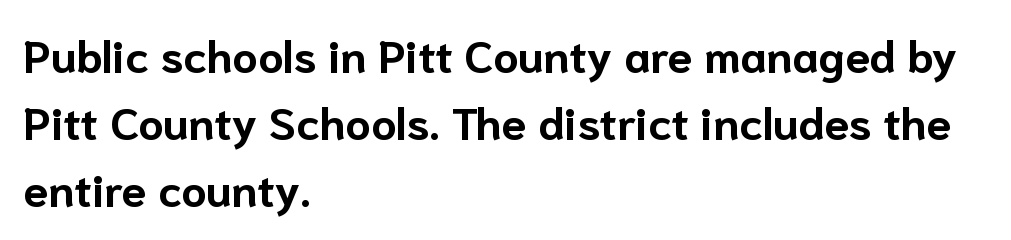
{"serif": "no", "italic": "no", "bold": "yes", "weight": "bold", "width": "normal", "stroke_contrast": "low", "x_height": "medium", "monospaced": "no", "underline": "no", "align": "left", "line_spacing": "normal", "line_spacing_ratio": 1.49, "letter_spacing": "normal", "letter_spacing_em": 0.0, "glyph_px": 45}
